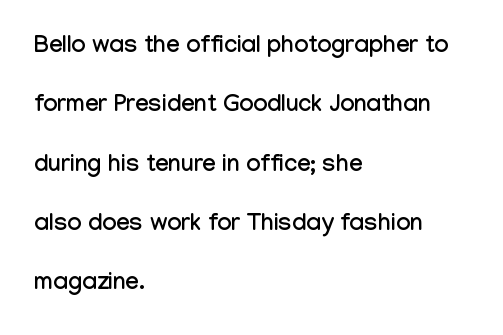
Does extra space separate the letters? No, they use regular spacing. Nope, not italic — everything's standing straight. Where is the straight margin? On the left. Any mark beneath the type? The region is blank. This sample trades compactness for vertical openness between lines.
